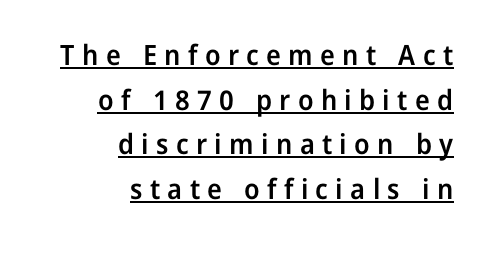
The glyphs have the mass of a demibold cut, below bold. Whoever set this chose a conventional vertical rhythm. Every row of glyphs terminates at an identical x-position on the right. Is this a fixed-width face? No — the glyphs have proportional, varying widths.
